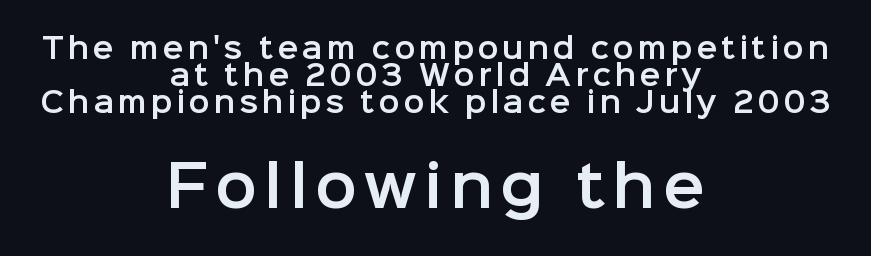
Both edges are ragged and mirror each other, which tells us the setting is centered. Vertically, the passage feels compressed, each row crowding the next. Bigger letters appear in the bottom chunk; the top chunk is reduced. In terms of posture, this sample is upright.
